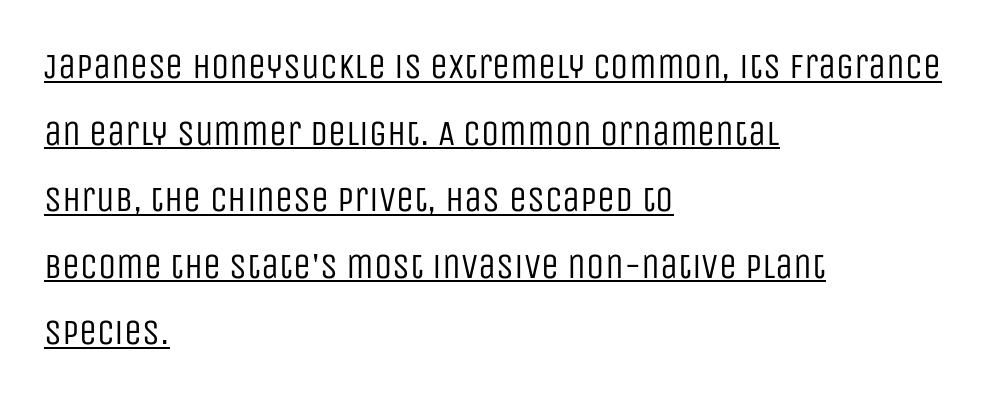
The horizontal fit of the characters is conventional and even. Notice how the passage keeps a crisp vertical edge on the left only. Is this a fixed-width face? No — the glyphs have proportional, varying widths. The text was rendered using a sans face with plain stroke endings. In terms of posture, this sample is upright.
